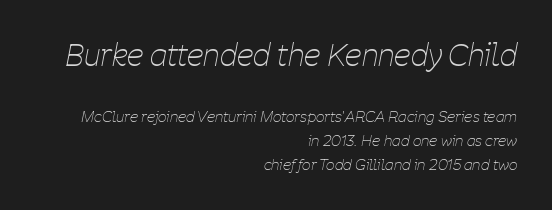
Q: Is the text bold? A: No.
Q: Is the text italic (slanted)? A: Yes, it leans right by about 11 degrees.
Q: Is the text underlined? A: No.
Q: How is the paragraph aligned? A: Right-aligned.
Q: Is the spacing between letters normal or unusually wide? A: Normal.
Q: Is the spacing between lines tight, normal or loose? A: Normal.
Q: Which block of text is set in a larger size, the first (top) or the second (bottom)? A: The first (top) one.
Q: Width (condensed, normal, or wide)? A: Condensed.
Q: Stroke contrast? A: Low.
Q: x-height? A: Medium.
Q: Monospaced? A: No.
